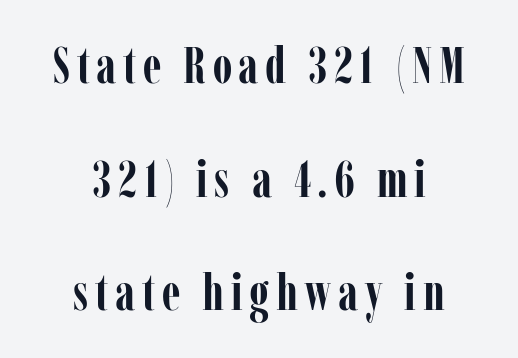
The image shows 51 px semibold, condensed serif type, upright; set centered, loose line spacing (2.23x), not underlined; low stroke contrast and a medium x-height.
